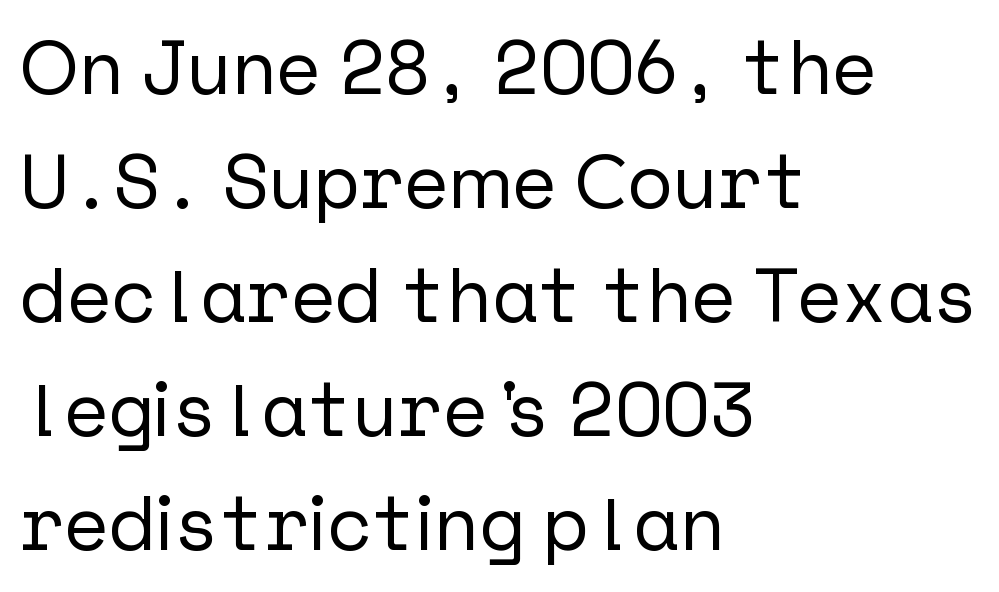
The image shows 76 px sans-serif type, upright; set left-aligned, normal line spacing (1.5x), normal letter spacing, not underlined; low stroke contrast and a medium x-height.
